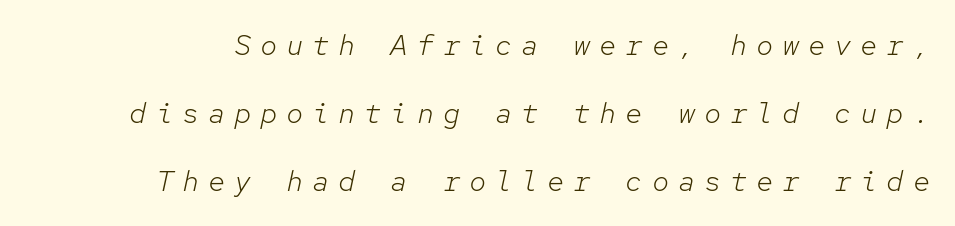
The strokes carry an ordinary text weight at most. Letter spacing: wide. Letters rest on an invisible, unmarked baseline. The block of text is sparse from top to bottom, with ample space between rows. Here the designer chose a console-style face with uniform glyph widths.
